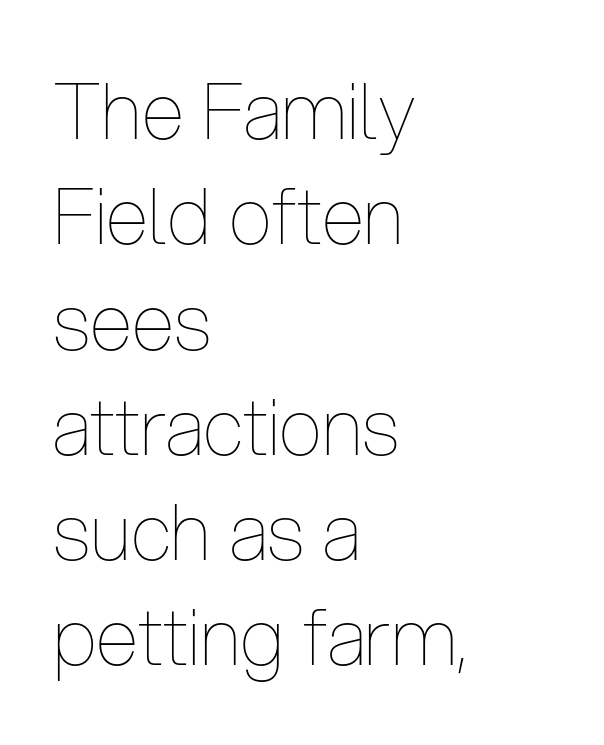
{"italic": "no", "bold": "no", "weight": "thin", "width": "condensed", "stroke_contrast": "low", "x_height": "medium", "monospaced": "no", "underline": "no", "align": "left", "line_spacing": "normal", "line_spacing_ratio": 1.35, "letter_spacing": "normal", "letter_spacing_em": 0.0, "glyph_px": 78}
